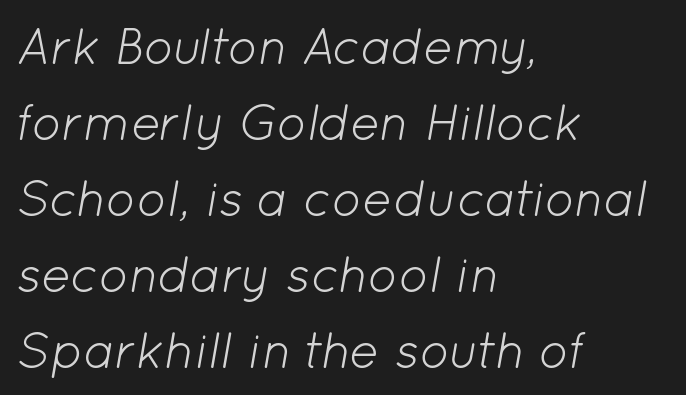
The font sits on the lighter half of the weight spectrum, regular included. Quick note: interline space is typical. The line texture is even and compact thanks to regular tracking. Notice how the passage keeps a crisp vertical edge on the left only. The space beneath each line is pristine and unruled. This sample uses an oblique cut, with every glyph tilted off the vertical.
